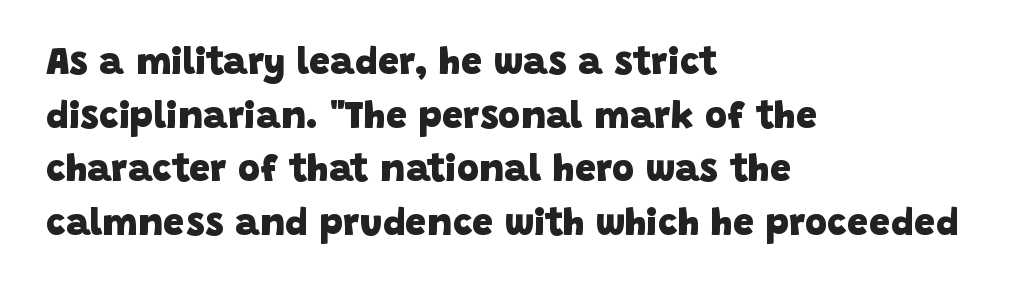
{"serif": "no", "bold": "yes", "weight": "heavy", "width": "normal", "stroke_contrast": "low", "x_height": "large", "monospaced": "no", "underline": "no", "align": "left", "line_spacing": "normal", "line_spacing_ratio": 1.41, "letter_spacing": "normal", "letter_spacing_em": 0.0, "glyph_px": 38}
